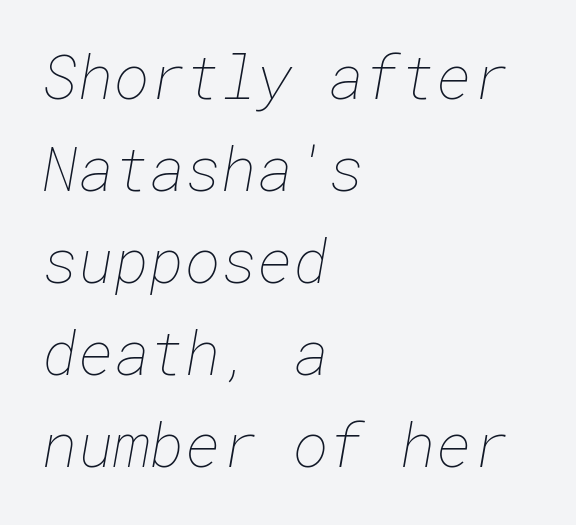
Typeset ragged right — the left edge is the straight one. Unmarked baselines from the first word to the last. These glyphs show unthickened strokes, regular width or finer. These lines sit exactly where default settings would place them. Look at the tracking — it's just the regular setting, nothing added.
